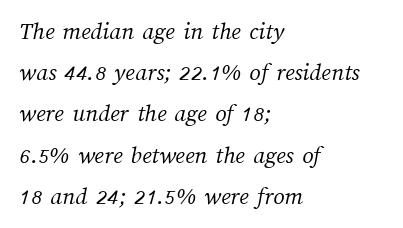
Q: Is the text bold? A: No.
Q: Is the text underlined? A: No.
Q: How is the paragraph aligned? A: Left-aligned.
Q: Is the spacing between letters normal or unusually wide? A: Normal.
Q: Is the spacing between lines tight, normal or loose? A: Normal.
